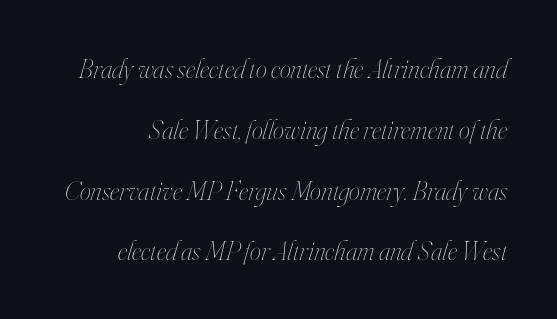
Summary of vertical rhythm: relaxed, with wide interline spacing. Standard letterfit; no display-style spreading of the glyphs. Is this a fixed-width face? No — the glyphs have proportional, varying widths. Nobody drew a line under any word here.
